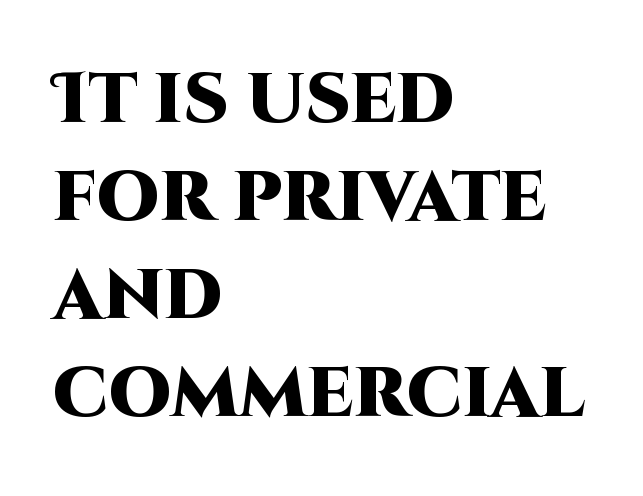
The image shows 70 px heavy sans-serif type, upright; set left-aligned, normal line spacing (1.4x), normal letter spacing, not underlined; high stroke contrast and a large x-height.
